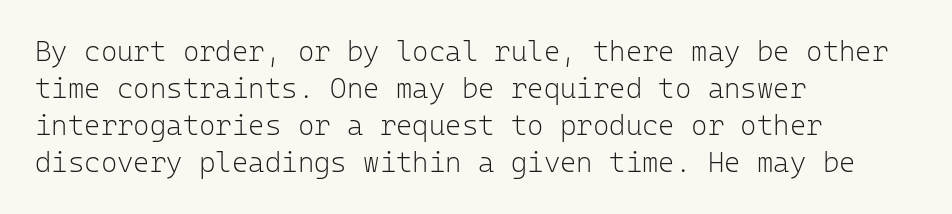
The image shows 28 px light sans-serif type, upright, monospaced; set left-aligned, normal line spacing (1.32x), normal letter spacing, not underlined; low stroke contrast and a medium x-height.
